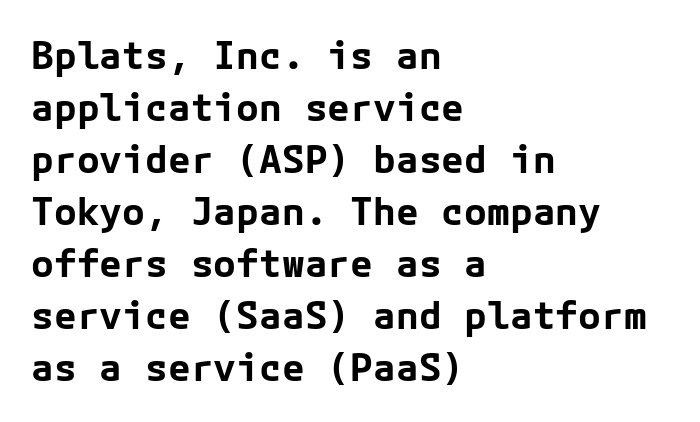
{"serif": "no", "italic": "no", "bold": "yes", "weight": "bold", "width": "normal", "stroke_contrast": "low", "x_height": "medium", "underline": "no", "align": "left", "line_spacing": "normal", "line_spacing_ratio": 1.37, "letter_spacing": "normal", "letter_spacing_em": 0.0, "glyph_px": 38}
